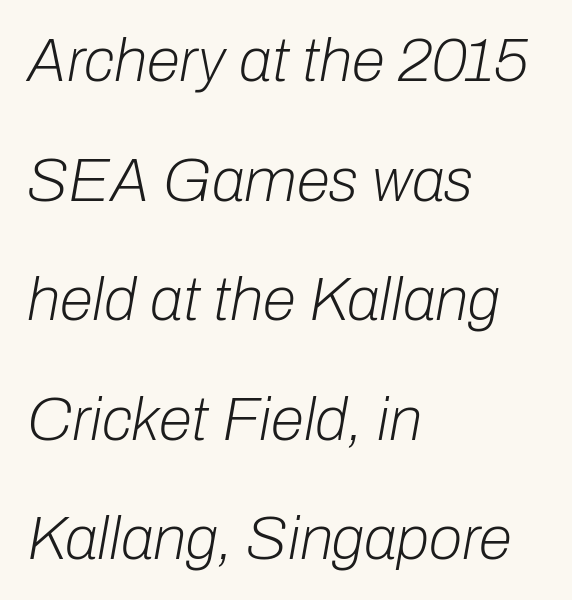
{"italic": "yes", "lean": "right", "slant_degrees": 10, "bold": "no", "weight": "light", "width": "normal", "stroke_contrast": "low", "x_height": "medium", "monospaced": "no", "underline": "no", "align": "left", "line_spacing": "loose", "line_spacing_ratio": 1.96, "letter_spacing": "normal", "letter_spacing_em": 0.0, "glyph_px": 61}
